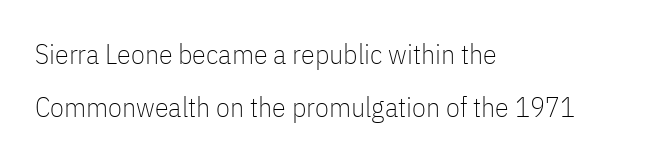
The image shows 28 px thin, condensed sans-serif type, upright; set left-aligned, line spacing 1.88x, normal letter spacing, not underlined; low stroke contrast and a medium x-height.
